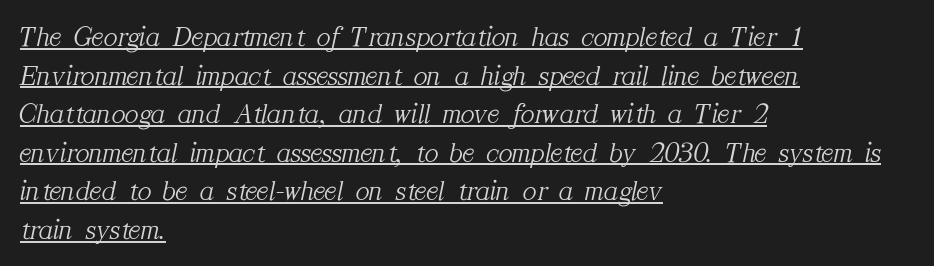
{"serif": "yes", "italic": "yes", "lean": "right", "slant_degrees": 12, "bold": "no", "weight": "light", "width": "normal", "stroke_contrast": "medium", "x_height": "medium", "monospaced": "no", "underline": "yes", "align": "left", "line_spacing": "normal", "line_spacing_ratio": 1.33, "letter_spacing": "normal", "letter_spacing_em": 0.0, "glyph_px": 29}
